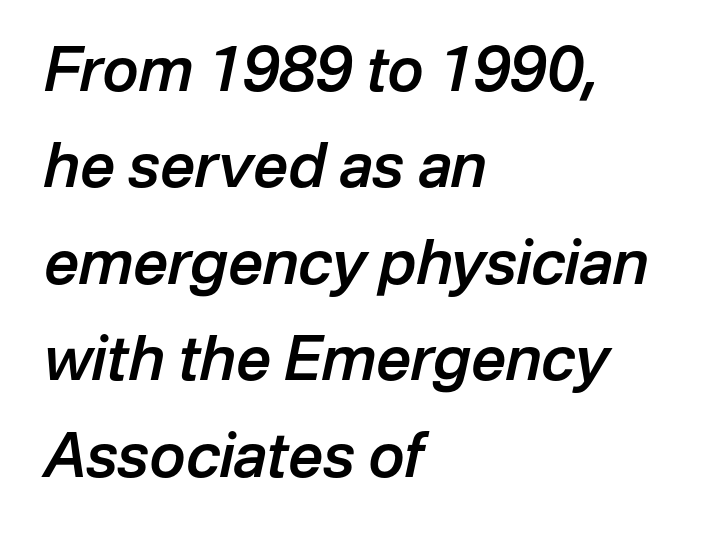
Horizontal bands of white between lines are of average thickness. The paragraph has a hard left edge and a soft right edge. A bare baseline throughout the passage. Here the designer chose a conventional face with non-uniform glyph widths.
